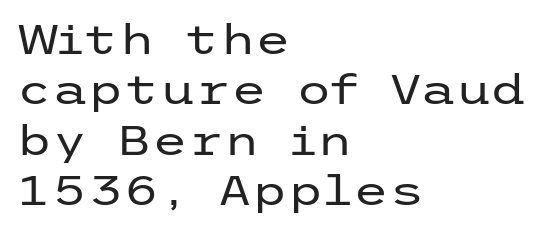
Q: Is the text bold? A: No.
Q: Is the text italic (slanted)? A: No, it is upright.
Q: Is the typeface a serif or a sans-serif typeface? A: Sans-serif.
Q: Is the text underlined? A: No.
Q: How is the paragraph aligned? A: Left-aligned.
Q: Is the spacing between letters normal or unusually wide? A: Normal.
Q: Width (condensed, normal, or wide)? A: Wide.
Q: Stroke contrast? A: Low.
Q: x-height? A: Medium.
